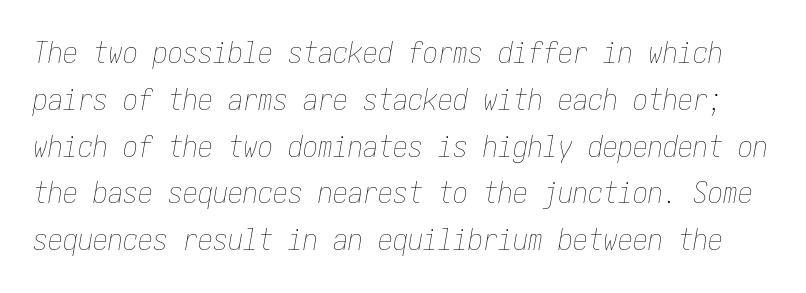
Q: Is the text bold? A: No.
Q: Is the text italic (slanted)? A: Yes, it leans right by about 10 degrees.
Q: Is the text underlined? A: No.
Q: Is the spacing between letters normal or unusually wide? A: Normal.
Q: Is the spacing between lines tight, normal or loose? A: Normal.
Q: Width (condensed, normal, or wide)? A: Condensed.
Q: Stroke contrast? A: Low.
Q: x-height? A: Medium.
